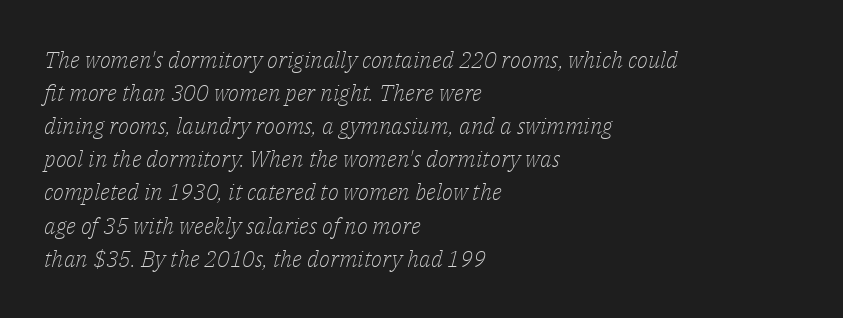
Each word holds together tightly as a unit, with standard inter-letter gaps. The glyphs are unaccompanied by any horizontal stroke below them. Baseline-to-baseline distance is the conventional proportion of letter height. Left-aligned paragraph, ragged on the right.
